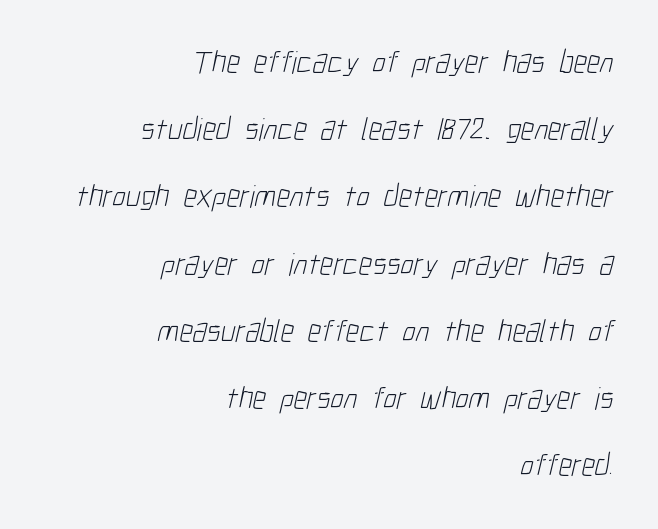
The image shows 32 px light, condensed sans-serif type; set right-aligned, loose line spacing (2.1x), normal letter spacing, not underlined; low stroke contrast and a medium x-height.
